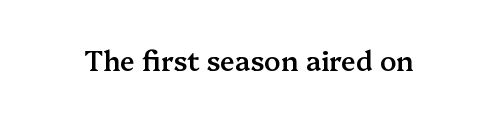
The image shows 27 px text type, upright; set normal letter spacing, not underlined.
